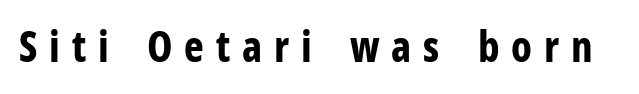
Heavy, bold letterforms. Underline: absent. In terms of letterform style, serifs are entirely absent. Italic? Not at all — the glyphs are vertical. Caption: expanded tracking, letters set apart.
